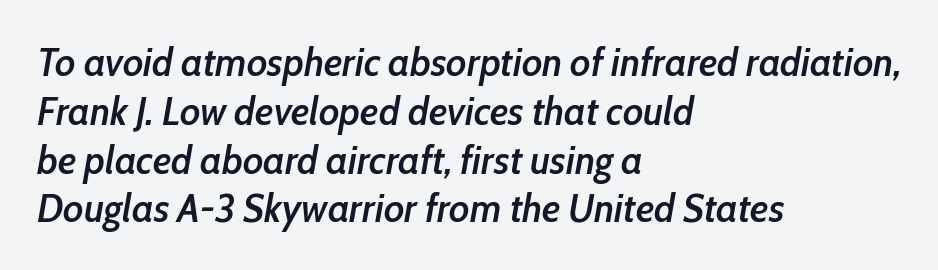
Q: Is the text bold? A: Semi-bold.
Q: Is the text italic (slanted)? A: Yes, it leans right by about 10 degrees.
Q: Is the text underlined? A: No.
Q: How is the paragraph aligned? A: Left-aligned.
Q: Is the spacing between letters normal or unusually wide? A: Normal.
Q: Width (condensed, normal, or wide)? A: Condensed.
Q: Stroke contrast? A: Low.
Q: x-height? A: Medium.
Q: Monospaced? A: No.
